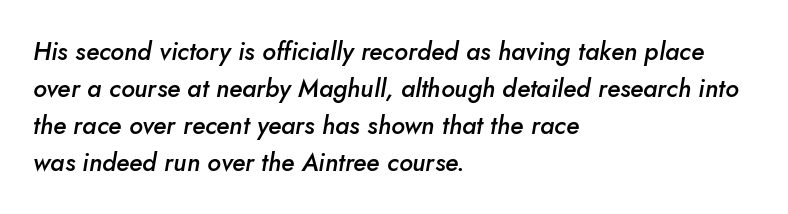
The image shows 25 px text type, italic (leaning right); set left-aligned, normal line spacing (1.48x), normal letter spacing, not underlined.
